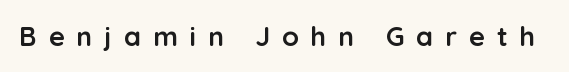
Q: Is the text bold? A: Yes.
Q: Is the text italic (slanted)? A: No, it is upright.
Q: Is the text underlined? A: No.
Q: Is the spacing between letters normal or unusually wide? A: Unusually wide.
